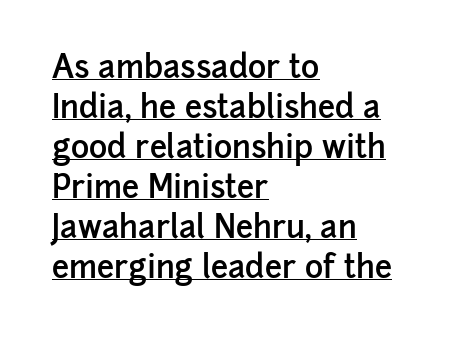
{"serif": "no", "italic": "no", "bold": "semi", "weight": "semibold", "width": "normal", "stroke_contrast": "low", "x_height": "medium", "monospaced": "no", "underline": "yes", "align": "left", "line_spacing": "normal", "line_spacing_ratio": 1.29, "letter_spacing": "normal", "letter_spacing_em": 0.0, "glyph_px": 31}
